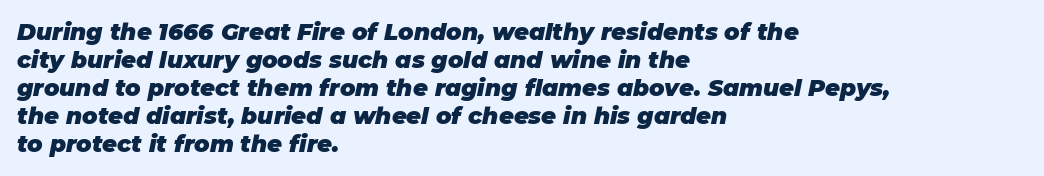
The glyphs have the mass of a bold cut. The face used here has a pronounced slope to its letters. Inter-character spacing is left at the font's built-in metrics. Teacher's note: observe the even left margin — that is flush-left alignment. Decoration check: the copy has no underline.
